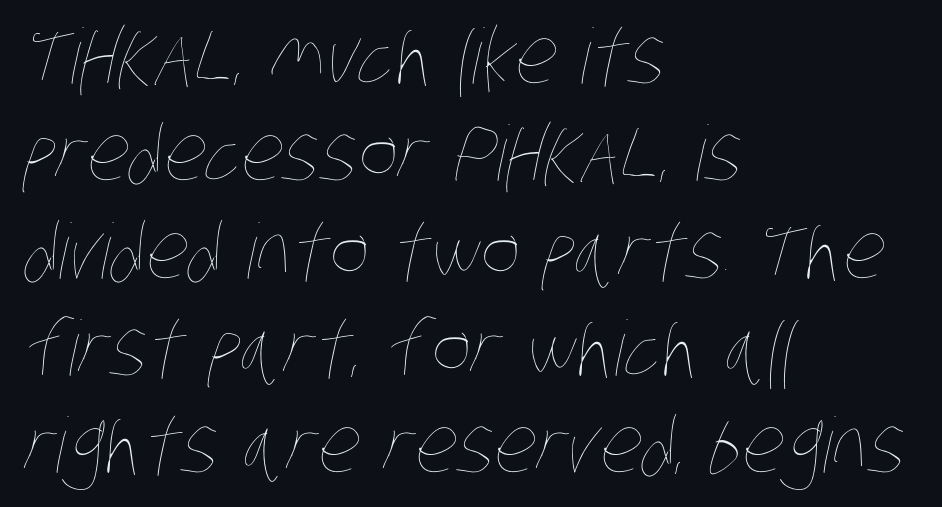
The image shows 76 px thin, condensed type; set left-aligned, normal line spacing (1.28x), normal letter spacing, not underlined; low stroke contrast and a large x-height.
